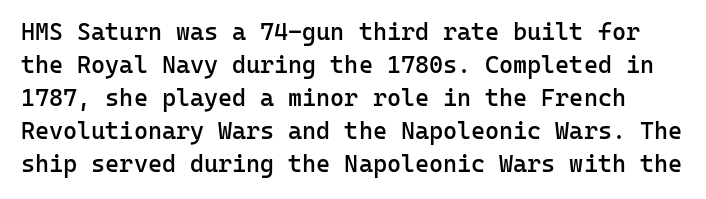
Q: Is the text bold? A: Semi-bold.
Q: Is the text italic (slanted)? A: No, it is upright.
Q: Is the text underlined? A: No.
Q: Is the spacing between letters normal or unusually wide? A: Normal.
Q: Is the spacing between lines tight, normal or loose? A: Normal.
